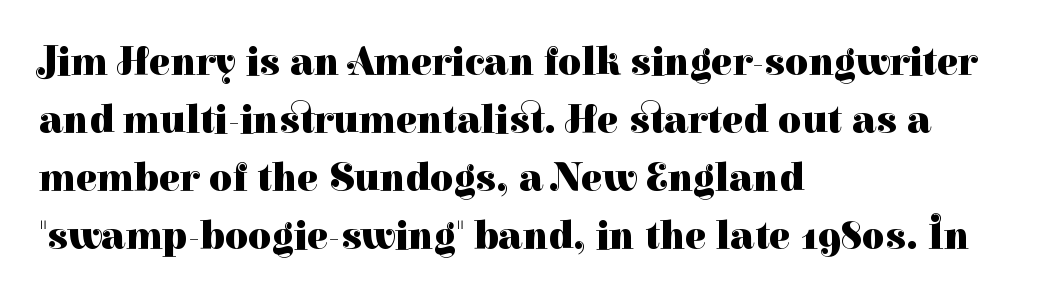
The image shows 40 px heavy serif type, upright; set left-aligned, normal line spacing (1.45x), normal letter spacing, not underlined; high stroke contrast and a medium x-height.
